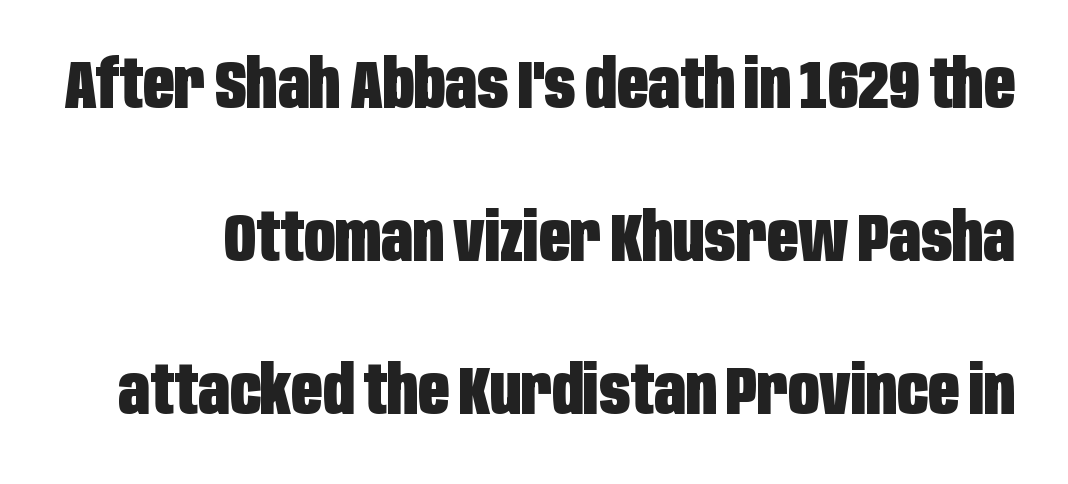
Q: Is the text bold? A: Yes.
Q: Is the text italic (slanted)? A: No, it is upright.
Q: Is the typeface a serif or a sans-serif typeface? A: Sans-serif.
Q: Is the text underlined? A: No.
Q: Is the spacing between letters normal or unusually wide? A: Normal.
Q: Is the spacing between lines tight, normal or loose? A: Loose.
Q: Width (condensed, normal, or wide)? A: Condensed.
Q: Stroke contrast? A: Low.
Q: x-height? A: Large.
Q: Monospaced? A: No.
